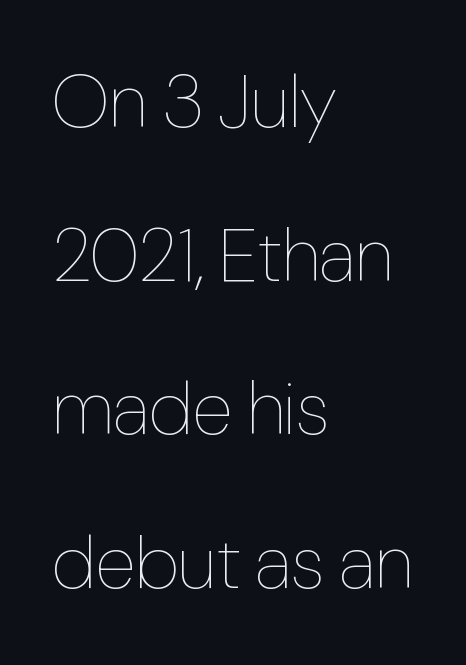
The rendering uses natural spacing where letterforms have individual widths. The letters sit at their default tracking, neither squeezed nor spread. Compared with a centered layout, this one pins lines to the left instead. One glance says open: line gaps are wider than usual. Weight: regular or lighter. Nobody drew a line under any word here.
